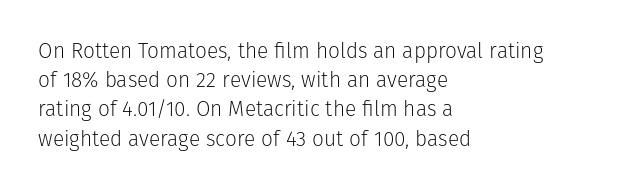
{"italic": "no", "bold": "no", "underline": "no", "align": "left", "line_spacing": "normal", "line_spacing_ratio": 1.39, "letter_spacing": "normal", "letter_spacing_em": 0.0, "glyph_px": 21}
